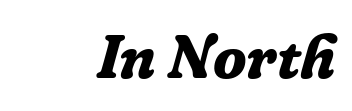
The image shows 62 px bold serif type, italic (leaning right); set normal letter spacing, not underlined; low stroke contrast and a medium x-height.
